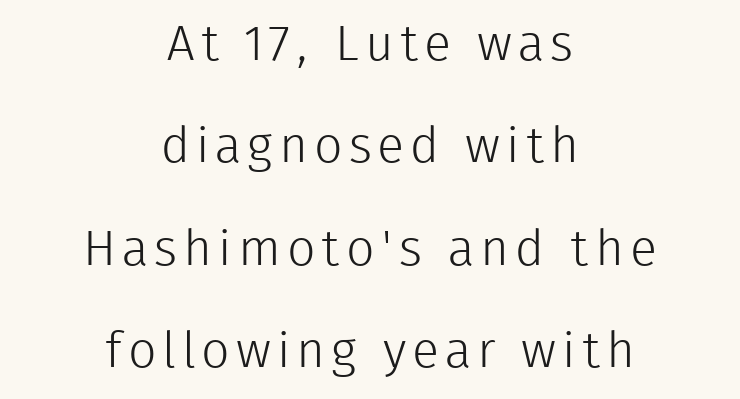
The image shows 50 px light sans-serif type, upright; set centered, loose line spacing (2.05x), not underlined; low stroke contrast and a medium x-height.
